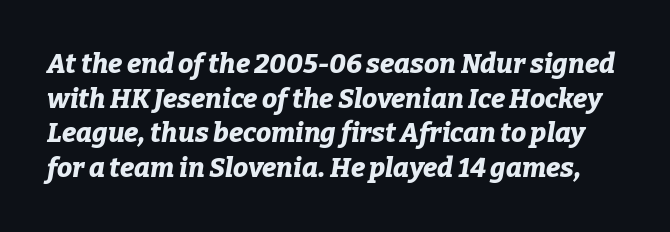
The image shows 27 px bold type, italic (leaning right); set normal line spacing (1.28x), normal letter spacing, not underlined.
